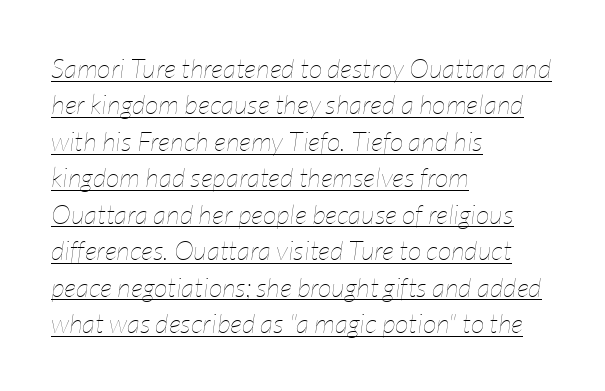
Every character sits at an angle, as italics do. Reading down the block, your eye returns to a fixed left position each line. Has an underline been added? It has. In terms of letterspacing, this is plain default setting. The letterforms sit at book weight or below. The designer left line spacing at the default.
